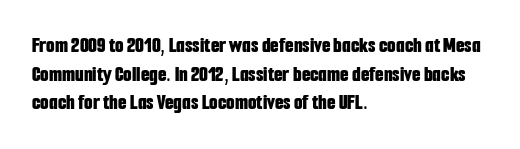
Q: Is the text bold? A: Yes.
Q: Is the text italic (slanted)? A: No, it is upright.
Q: Is the text underlined? A: No.
Q: How is the paragraph aligned? A: Left-aligned.
Q: Is the spacing between letters normal or unusually wide? A: Normal.
Q: Is the spacing between lines tight, normal or loose? A: Normal.
